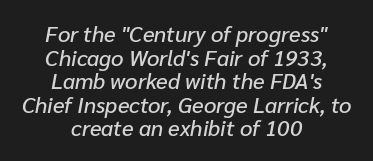
The image shows 22 px text type, italic (leaning right); set centered, tight line spacing (1.07x), normal letter spacing, not underlined.
